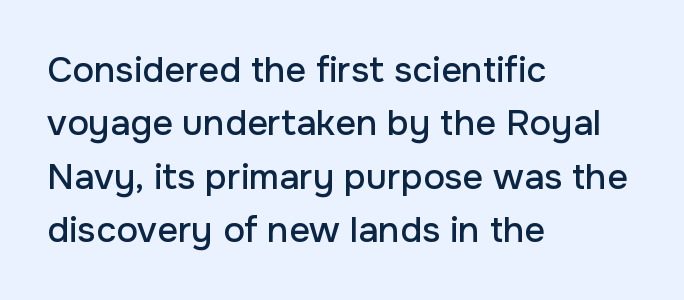
Q: Is the text italic (slanted)? A: No, it is upright.
Q: Is the typeface a serif or a sans-serif typeface? A: Sans-serif.
Q: Is the text underlined? A: No.
Q: How is the paragraph aligned? A: Left-aligned.
Q: Is the spacing between letters normal or unusually wide? A: Normal.
Q: Is the spacing between lines tight, normal or loose? A: Normal.
Q: Width (condensed, normal, or wide)? A: Normal.
Q: Stroke contrast? A: Low.
Q: x-height? A: Medium.
Q: Monospaced? A: No.
